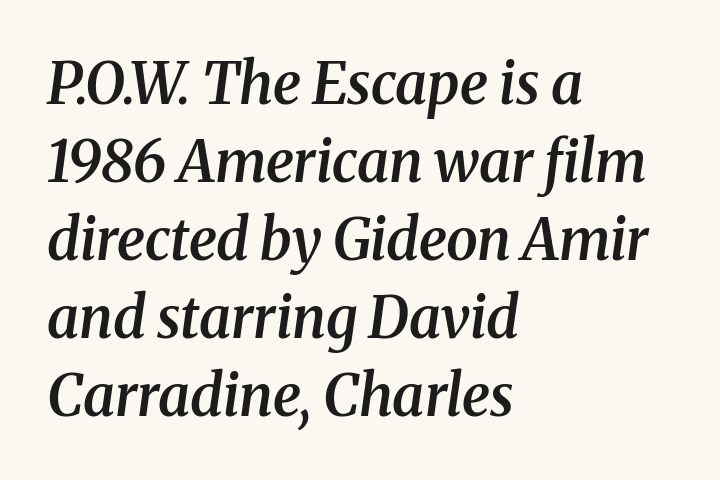
The image shows 57 px semibold serif type, italic (leaning right); set left-aligned, normal line spacing (1.37x), normal letter spacing, not underlined; medium stroke contrast and a medium x-height.
